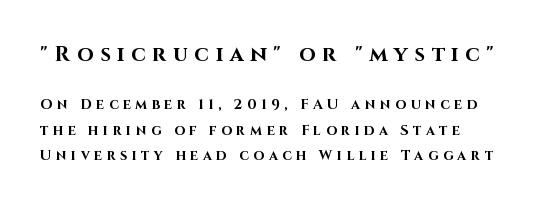
{"italic": "no", "bold": "yes", "underline": "no", "line_spacing_ratio": 1.83, "letter_spacing": "wide", "letter_spacing_em": 0.32, "larger_block": "first", "size_ratio": 1.5, "glyph_px": 21}
